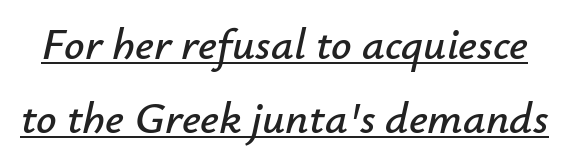
{"italic": "yes", "lean": "right", "slant_degrees": 12, "width": "normal", "stroke_contrast": "low", "x_height": "small", "monospaced": "no", "underline": "yes", "line_spacing": "normal", "line_spacing_ratio": 1.65, "letter_spacing": "normal", "letter_spacing_em": 0.0, "glyph_px": 45}
